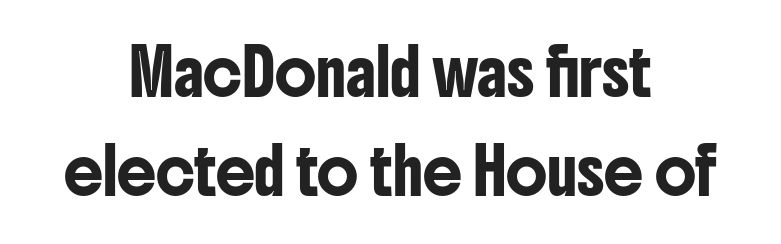
This rendering employs a face without finishing strokes, i.e., a sans-serif. The lines are quadded center. Reading down the column, the eye jumps a long way to each next line. What stands out about the letter spacing? Nothing — it is the standard amount.
